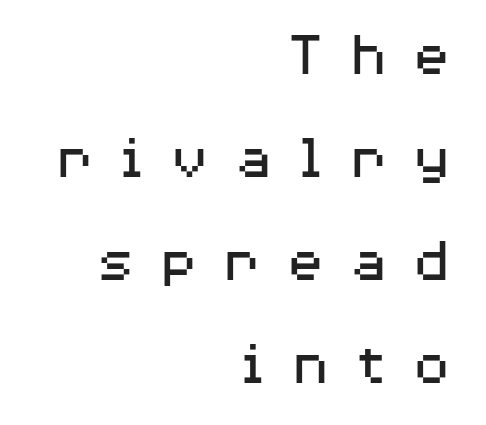
This is sans-serif lettering, the kind often seen on screens and signage. Does extra space separate the letters? Yes, quite a lot of it. Alignment: flush right. The weight would be labelled regular, book, light, or lighter still.
